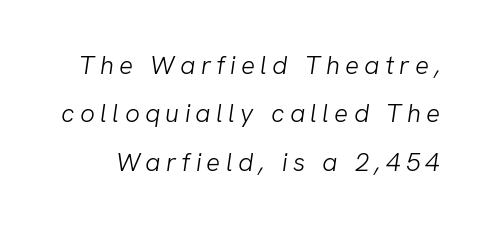
Q: Is the text bold? A: No.
Q: Is the text underlined? A: No.
Q: Is the spacing between letters normal or unusually wide? A: Unusually wide.
